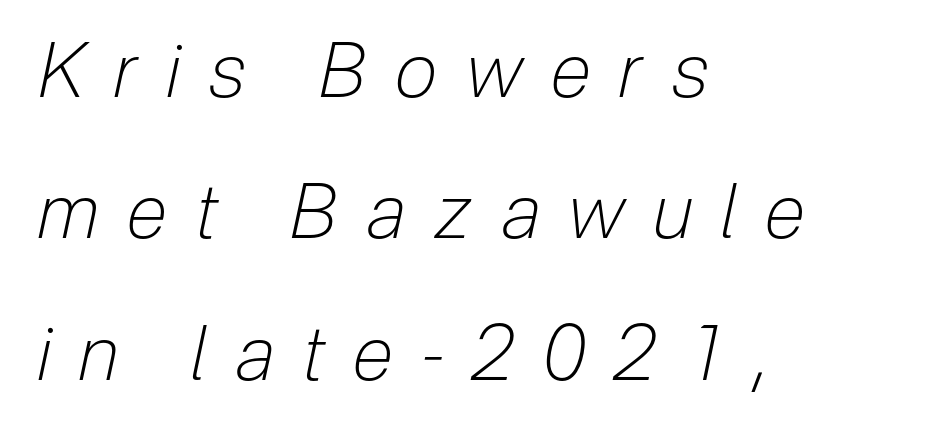
{"italic": "yes", "lean": "right", "slant_degrees": 12, "bold": "no", "weight": "light", "width": "condensed", "stroke_contrast": "low", "x_height": "medium", "monospaced": "no", "underline": "no", "align": "left", "line_spacing_ratio": 1.86, "letter_spacing": "wide", "letter_spacing_em": 0.38, "glyph_px": 76}
